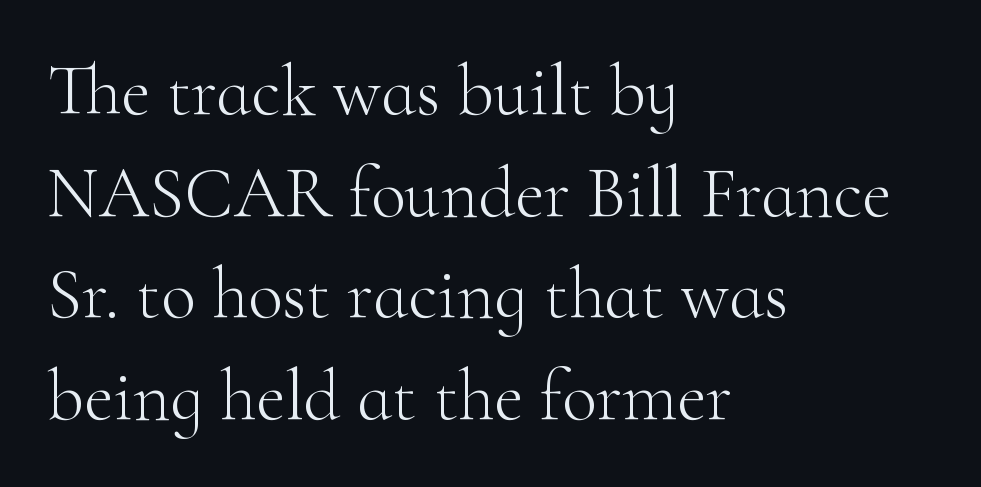
Line beginnings align vertically; line endings do not. Glance below the letters and you will spot only blank space. This is not heavy type; no bold has been used. There is no visible air inserted between adjacent glyphs. Serifs: yes, visible at the terminals of the letterforms.
